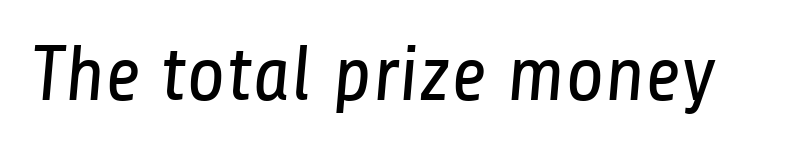
Q: Is the text bold? A: No.
Q: Is the typeface a serif or a sans-serif typeface? A: Sans-serif.
Q: Is the text underlined? A: No.
Q: Is the spacing between letters normal or unusually wide? A: Normal.
Q: Width (condensed, normal, or wide)? A: Condensed.
Q: Stroke contrast? A: Low.
Q: x-height? A: Medium.
Q: Monospaced? A: No.
